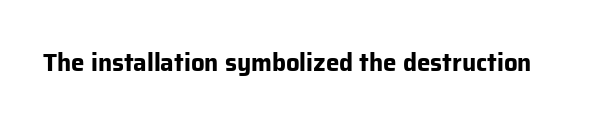
Q: Is the text bold? A: Yes.
Q: Is the text italic (slanted)? A: No, it is upright.
Q: Is the text underlined? A: No.
Q: Is the spacing between letters normal or unusually wide? A: Normal.
